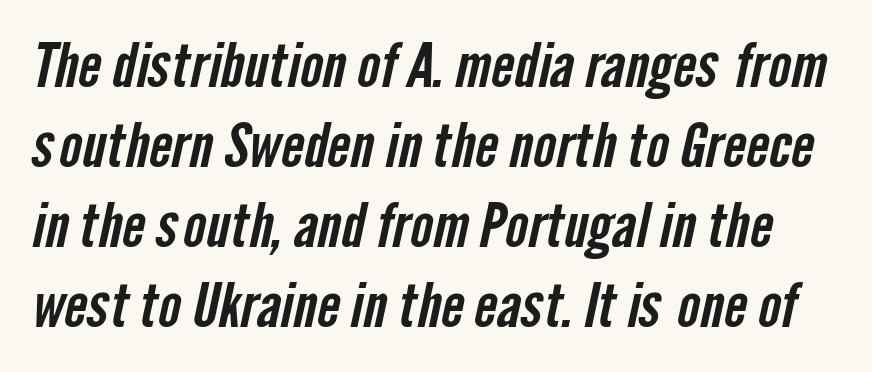
{"serif": "no", "width": "condensed", "stroke_contrast": "low", "x_height": "medium", "monospaced": "no", "underline": "no", "line_spacing": "normal", "line_spacing_ratio": 1.31, "letter_spacing": "normal", "letter_spacing_em": 0.0, "glyph_px": 61}
